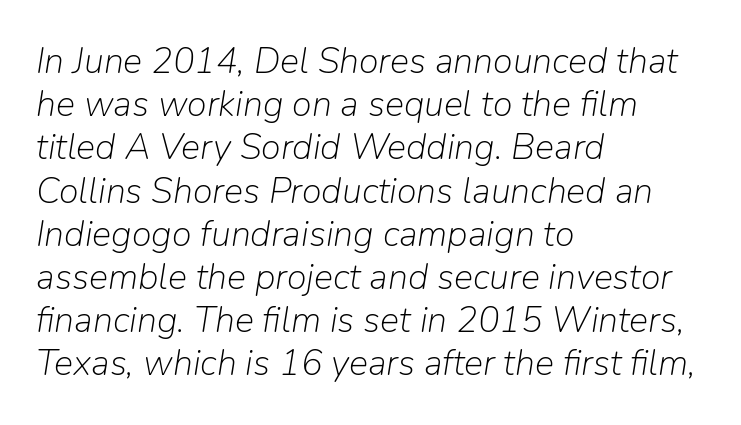
The image shows 36 px light type, italic (leaning right); set left-aligned, line spacing 1.2x, normal letter spacing, not underlined; low stroke contrast and a medium x-height.
